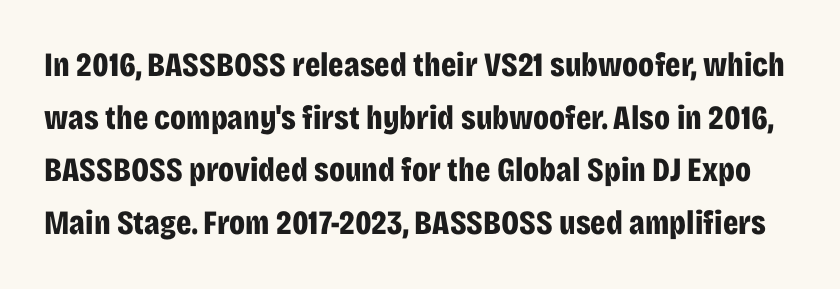
Looks like regular typesetting: each glyph gets only the width it needs. Every letter is thick-stroked: bold, no question. Each word holds together tightly as a unit, with standard inter-letter gaps. This sample uses an upright cut, with every glyph sitting square on the baseline.
